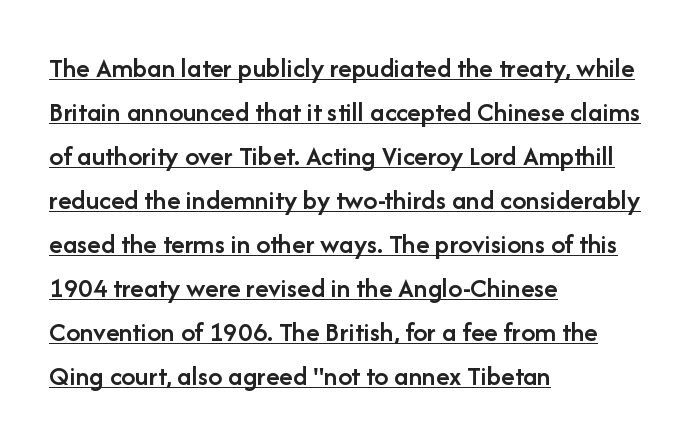
Q: Is the text bold? A: Semi-bold.
Q: Is the text italic (slanted)? A: No, it is upright.
Q: Is the typeface a serif or a sans-serif typeface? A: Sans-serif.
Q: Is the text underlined? A: Yes.
Q: How is the paragraph aligned? A: Left-aligned.
Q: Is the spacing between letters normal or unusually wide? A: Normal.
Q: Is the spacing between lines tight, normal or loose? A: Normal.
Q: Width (condensed, normal, or wide)? A: Normal.
Q: Stroke contrast? A: Low.
Q: x-height? A: Medium.
Q: Monospaced? A: No.
